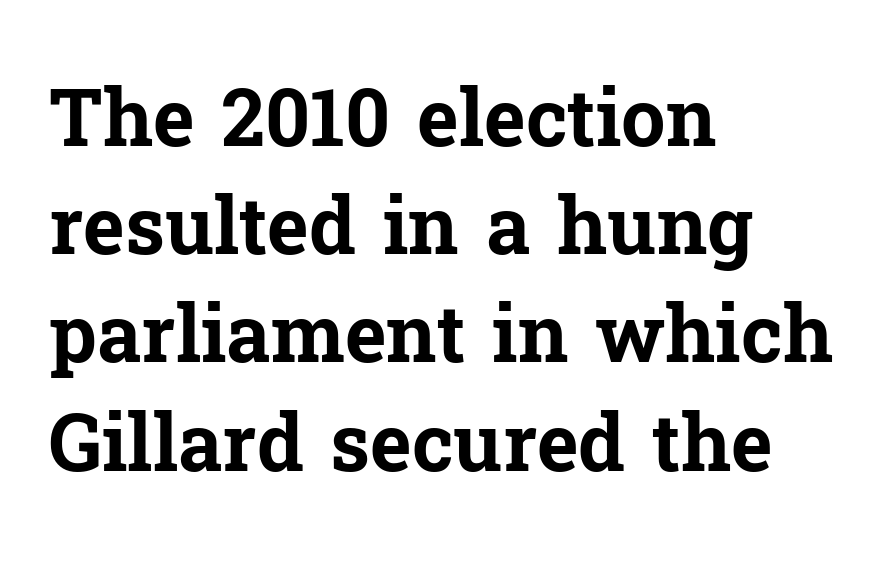
The image shows 79 px bold serif type, upright; set left-aligned, normal line spacing (1.37x), normal letter spacing, not underlined; low stroke contrast and a medium x-height.
